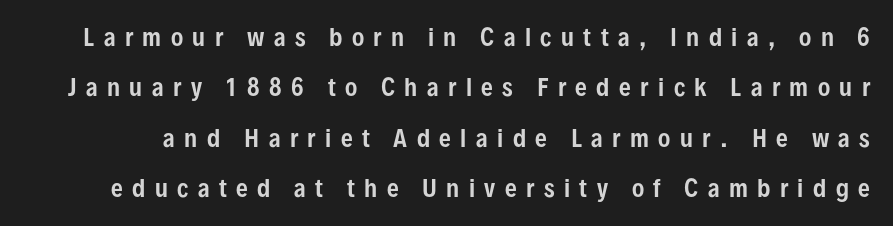
The image shows 23 px text type, upright; set loose line spacing (2.19x), unusually wide letter spacing (+0.41 em), not underlined.
